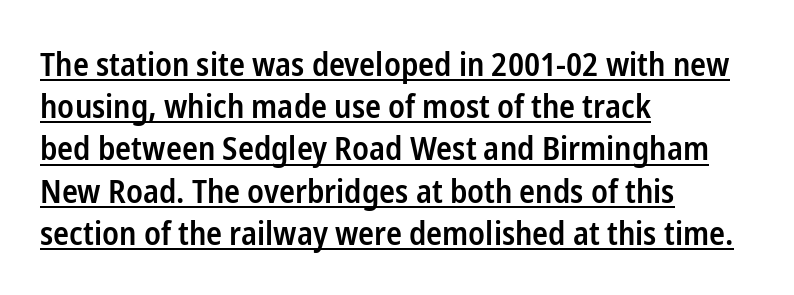
The image shows 33 px semibold, condensed sans-serif type, upright; set left-aligned, normal line spacing (1.28x), normal letter spacing, underlined; low stroke contrast and a medium x-height.
